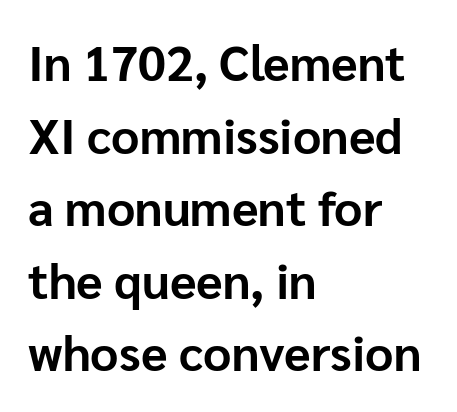
Successive baselines arrive at the customary interval. Has an underline been added? It has not. Examine the stroke ends and you'll find no serifs. Is this a fixed-width face? No — the glyphs have proportional, varying widths. The type is set solid horizontally, with unmodified tracking. Posture: straight, roman, zero tilt.
